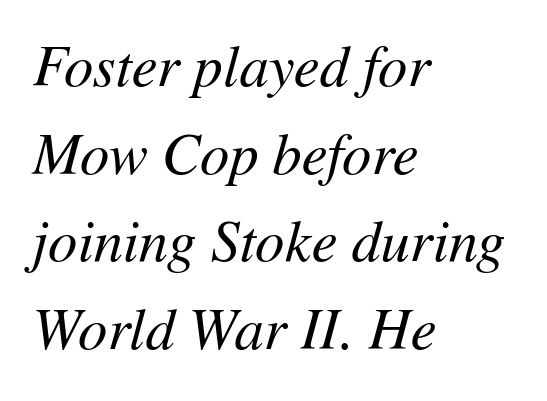
The image shows 58 px regular-weight type, italic (leaning right); set left-aligned, normal line spacing (1.51x), normal letter spacing, not underlined; medium stroke contrast and a medium x-height.
